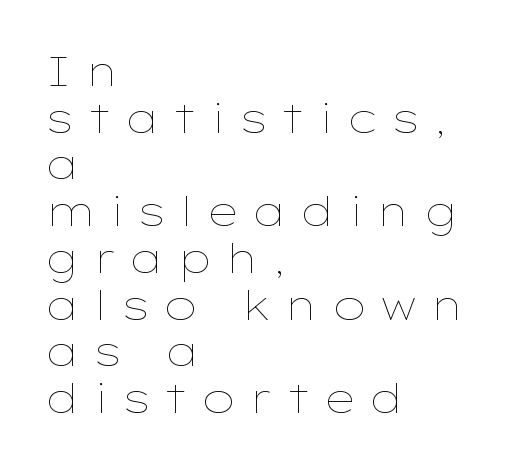
Q: Is the text bold? A: No.
Q: Is the text italic (slanted)? A: No, it is upright.
Q: Is the text underlined? A: No.
Q: How is the paragraph aligned? A: Left-aligned.
Q: Is the spacing between letters normal or unusually wide? A: Unusually wide.
Q: Is the spacing between lines tight, normal or loose? A: Tight.
Q: Width (condensed, normal, or wide)? A: Wide.
Q: Stroke contrast? A: Low.
Q: x-height? A: Medium.
Q: Monospaced? A: No.
